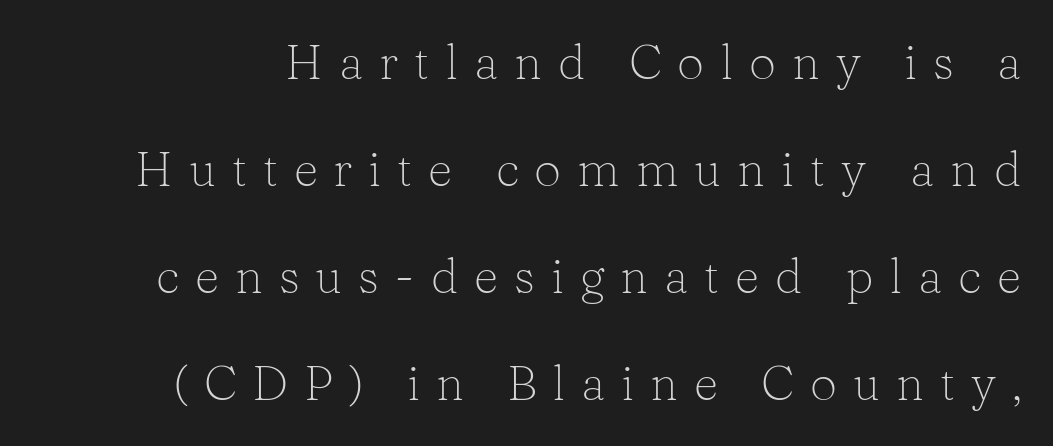
The letters look calm and open, with moderate or lighter stems. One glance says open: line gaps are wider than usual. Clear beneath every line of the passage. The face used here is seriffed, in the tradition of book romans.
